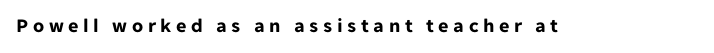
Each row of text sits above clean, open space. Short note: letters widely spaced. I'd describe the lettering as bold — thick and assertive. No italicization has been applied; the sample stays upright.
